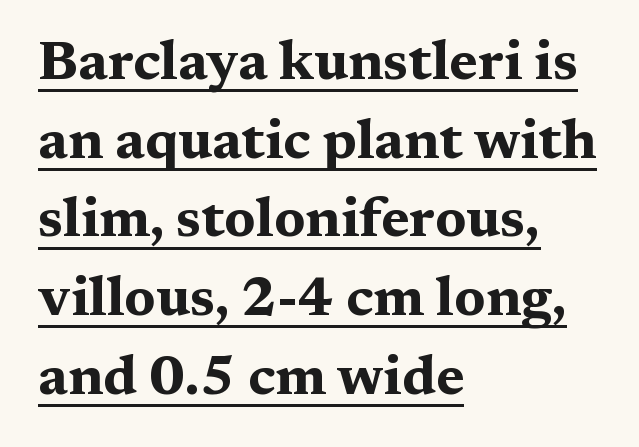
{"serif": "yes", "italic": "no", "bold": "yes", "weight": "bold", "width": "wide", "stroke_contrast": "medium", "x_height": "medium", "monospaced": "no", "underline": "yes", "align": "left", "line_spacing": "normal", "line_spacing_ratio": 1.43, "letter_spacing": "normal", "letter_spacing_em": 0.0, "glyph_px": 55}
